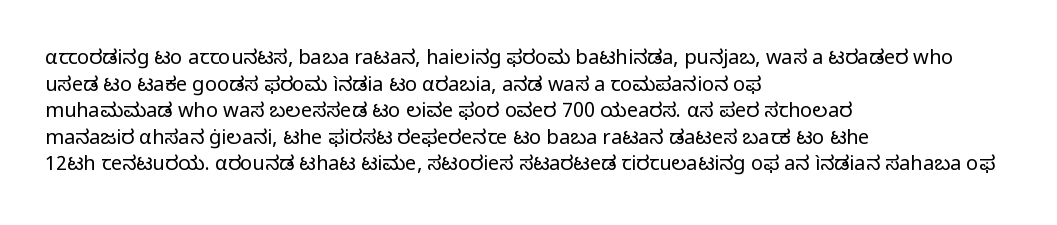
The image shows 20 px text type, upright; set left-aligned, normal line spacing (1.33x), normal letter spacing, not underlined.
